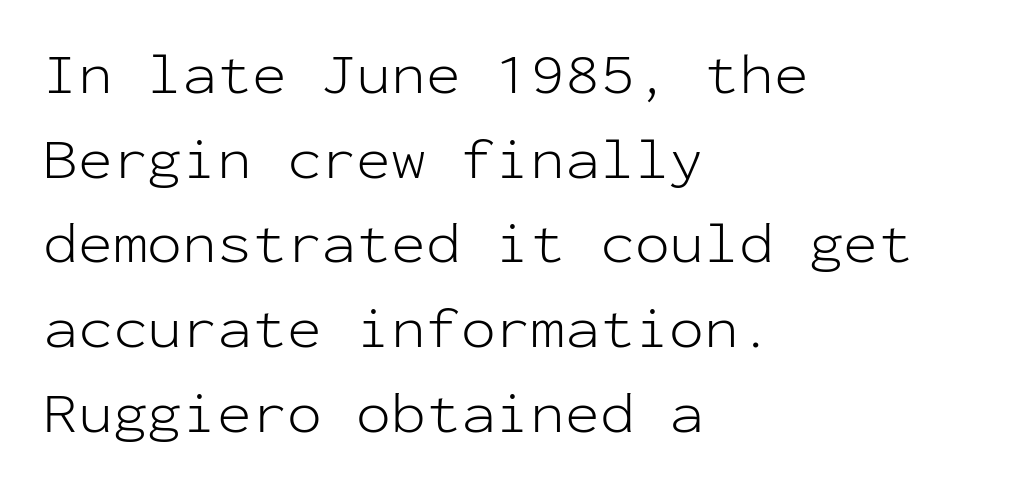
Q: Is the text bold? A: No.
Q: Is the text italic (slanted)? A: No, it is upright.
Q: Is the typeface a serif or a sans-serif typeface? A: Sans-serif.
Q: Is the text underlined? A: No.
Q: How is the paragraph aligned? A: Left-aligned.
Q: Is the spacing between letters normal or unusually wide? A: Normal.
Q: Is the spacing between lines tight, normal or loose? A: Normal.
Q: Width (condensed, normal, or wide)? A: Normal.
Q: Stroke contrast? A: Low.
Q: x-height? A: Medium.
Q: Monospaced? A: Yes.
